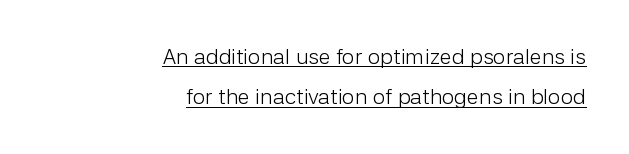
Somebody hit Ctrl+U on this one — the words are underlined. The rendering anchors every line to the right-hand side. Heaviness? Minimal to ordinary, like unemphasized prose. Characters remain perfectly vertical along every line. How are the letters spaced? Ordinarily, with no added tracking.
